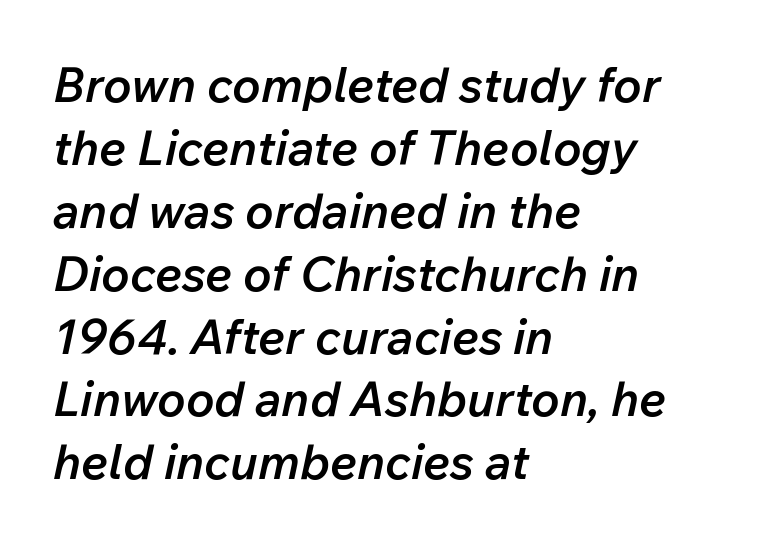
The image shows 48 px semibold type, italic (leaning right); set left-aligned, normal line spacing (1.31x), normal letter spacing, not underlined; low stroke contrast and a medium x-height.
